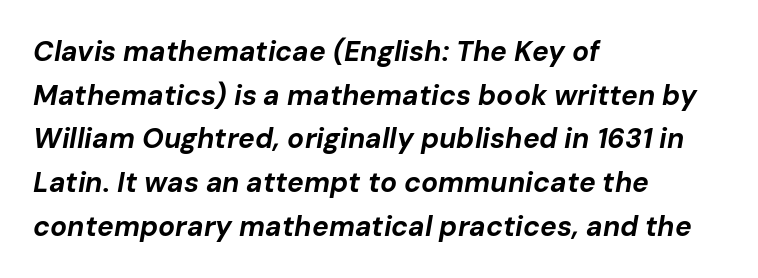
The image shows 28 px bold type, italic (leaning right); set left-aligned, normal line spacing (1.56x), normal letter spacing, not underlined; low stroke contrast and a medium x-height.
